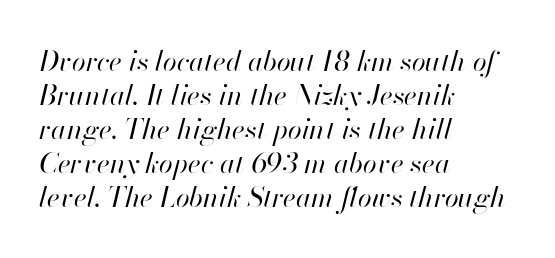
{"italic": "yes", "lean": "right", "slant_degrees": 13, "bold": "no", "weight": "regular", "width": "normal", "stroke_contrast": "high", "x_height": "small", "monospaced": "no", "underline": "no", "align": "left", "line_spacing_ratio": 1.21, "letter_spacing": "normal", "letter_spacing_em": 0.0, "glyph_px": 28}
